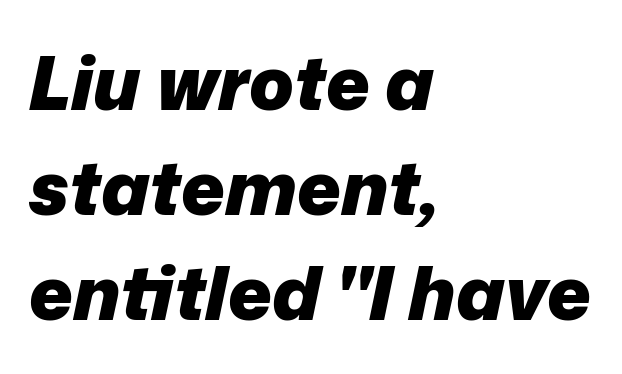
Q: Is the text bold? A: Yes.
Q: Is the text italic (slanted)? A: Yes, it leans right by about 12 degrees.
Q: Is the text underlined? A: No.
Q: How is the paragraph aligned? A: Left-aligned.
Q: Is the spacing between letters normal or unusually wide? A: Normal.
Q: Is the spacing between lines tight, normal or loose? A: Normal.
Q: Width (condensed, normal, or wide)? A: Normal.
Q: Stroke contrast? A: Low.
Q: x-height? A: Medium.
Q: Monospaced? A: No.
